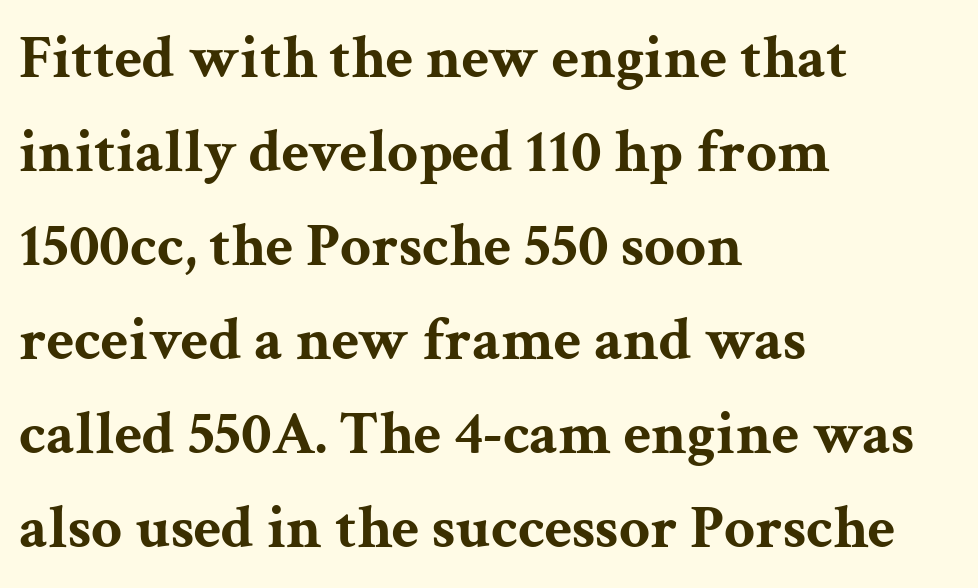
Q: Is the text bold? A: Yes.
Q: Is the text italic (slanted)? A: No, it is upright.
Q: Is the typeface a serif or a sans-serif typeface? A: Serif.
Q: Is the text underlined? A: No.
Q: How is the paragraph aligned? A: Left-aligned.
Q: Is the spacing between letters normal or unusually wide? A: Normal.
Q: Is the spacing between lines tight, normal or loose? A: Normal.
Q: Width (condensed, normal, or wide)? A: Wide.
Q: Stroke contrast? A: Medium.
Q: x-height? A: Medium.
Q: Monospaced? A: No.
